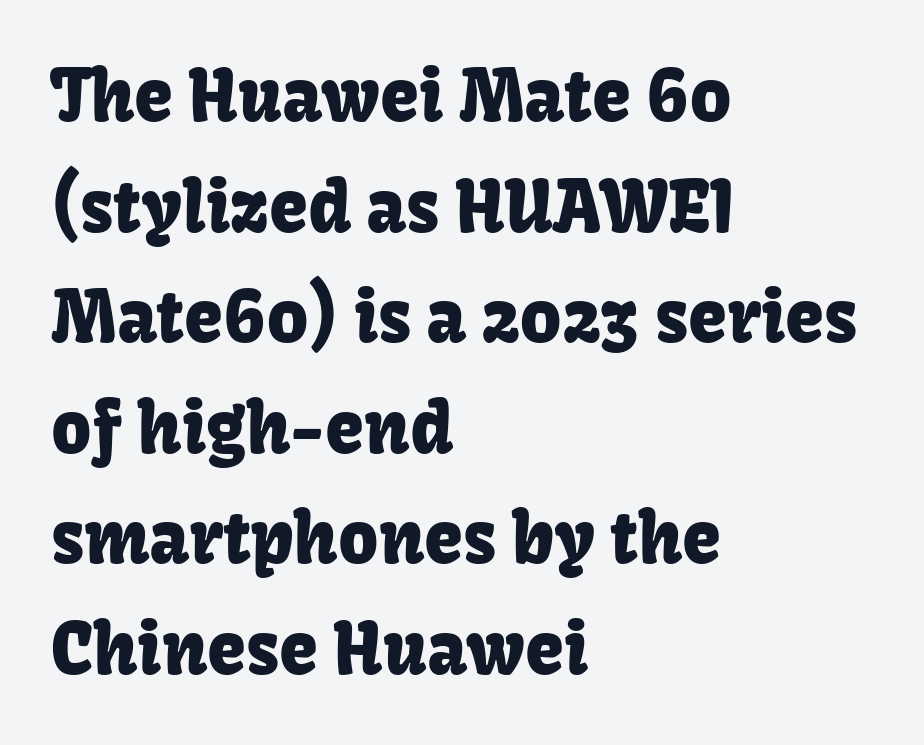
{"serif": "no", "italic": "no", "width": "normal", "stroke_contrast": "low", "x_height": "medium", "monospaced": "no", "underline": "no", "align": "left", "line_spacing": "normal", "line_spacing_ratio": 1.58, "letter_spacing": "normal", "letter_spacing_em": 0.0, "glyph_px": 70}
